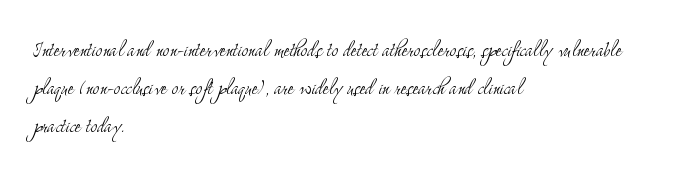
{"bold": "no", "underline": "no", "align": "left", "line_spacing": "normal", "line_spacing_ratio": 1.52, "letter_spacing": "normal", "letter_spacing_em": 0.0, "glyph_px": 25}
